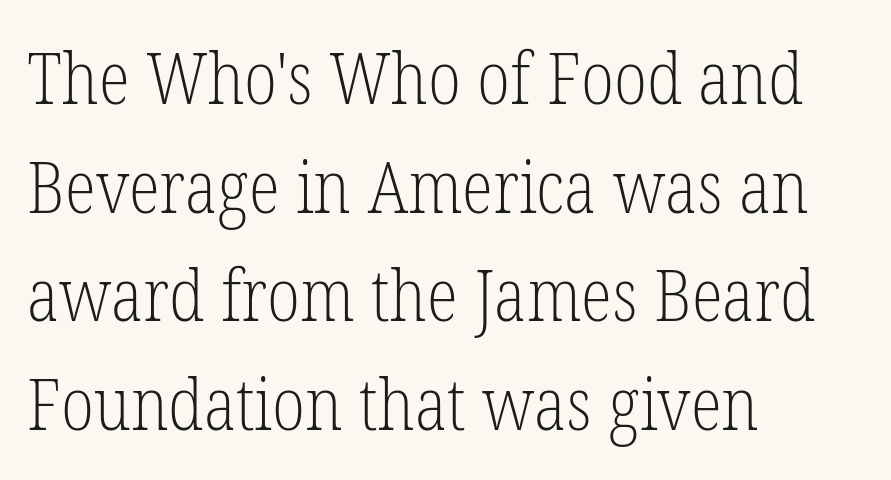
{"serif": "yes", "italic": "no", "bold": "no", "weight": "light", "width": "condensed", "stroke_contrast": "low", "x_height": "medium", "monospaced": "no", "underline": "no", "align": "left", "line_spacing": "normal", "line_spacing_ratio": 1.51, "letter_spacing": "normal", "letter_spacing_em": 0.0, "glyph_px": 72}
